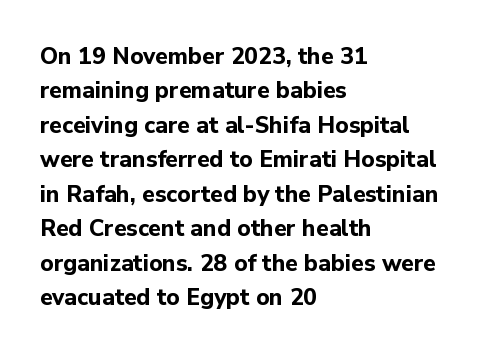
{"italic": "no", "bold": "yes", "underline": "no", "align": "left", "line_spacing": "normal", "line_spacing_ratio": 1.5, "letter_spacing": "normal", "letter_spacing_em": 0.0, "glyph_px": 23}
